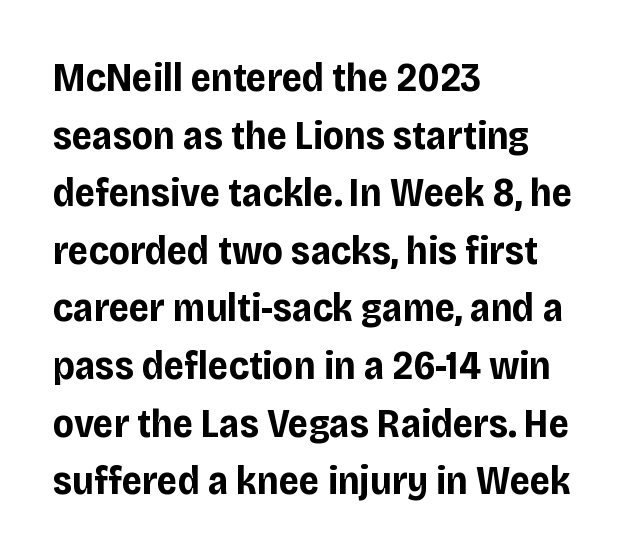
{"serif": "no", "italic": "no", "bold": "yes", "weight": "bold", "width": "normal", "stroke_contrast": "low", "x_height": "large", "monospaced": "no", "underline": "no", "align": "left", "line_spacing": "normal", "line_spacing_ratio": 1.44, "letter_spacing": "normal", "letter_spacing_em": 0.0, "glyph_px": 40}
